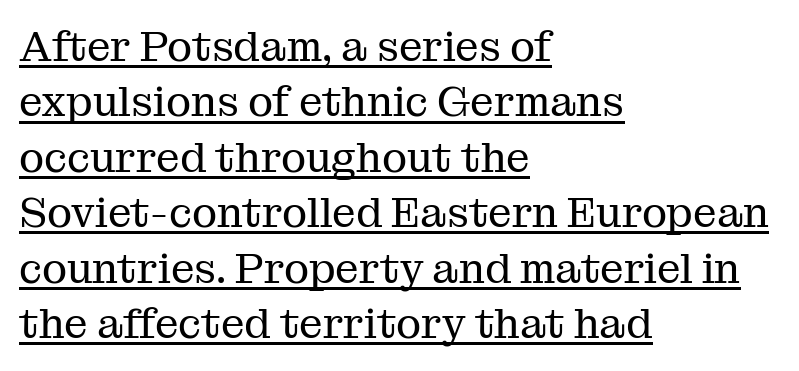
Q: Is the text bold? A: No.
Q: Is the text italic (slanted)? A: No, it is upright.
Q: Is the typeface a serif or a sans-serif typeface? A: Serif.
Q: Is the text underlined? A: Yes.
Q: How is the paragraph aligned? A: Left-aligned.
Q: Is the spacing between letters normal or unusually wide? A: Normal.
Q: Is the spacing between lines tight, normal or loose? A: Normal.
Q: Width (condensed, normal, or wide)? A: Normal.
Q: Stroke contrast? A: Medium.
Q: x-height? A: Medium.
Q: Monospaced? A: No.
